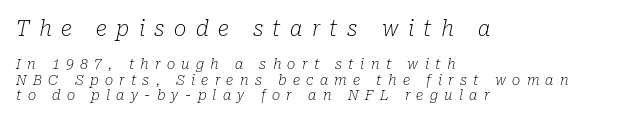
{"italic": "yes", "lean": "right", "slant_degrees": 10, "bold": "no", "underline": "no", "align": "left", "line_spacing": "tight", "line_spacing_ratio": 1.11, "letter_spacing": "wide", "letter_spacing_em": 0.45, "larger_block": "first", "size_ratio": 1.5, "glyph_px": 21}
